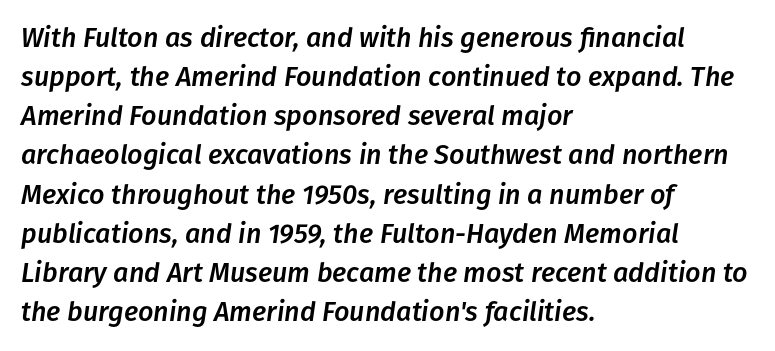
{"italic": "yes", "lean": "right", "slant_degrees": 8, "underline": "no", "align": "left", "line_spacing": "normal", "line_spacing_ratio": 1.45, "letter_spacing": "normal", "letter_spacing_em": 0.0, "glyph_px": 27}
